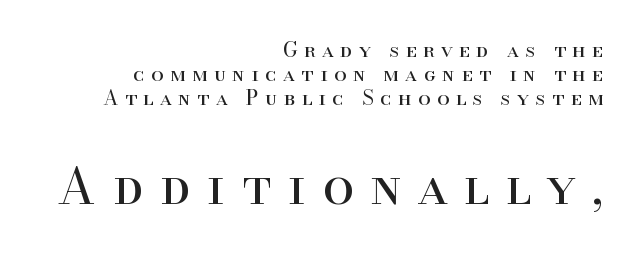
Q: Is the text bold? A: No.
Q: Is the text italic (slanted)? A: No, it is upright.
Q: Is the typeface a serif or a sans-serif typeface? A: Serif.
Q: Is the text underlined? A: No.
Q: How is the paragraph aligned? A: Right-aligned.
Q: Is the spacing between letters normal or unusually wide? A: Unusually wide.
Q: Which block of text is set in a larger size, the first (top) or the second (bottom)? A: The second (bottom) one.
Q: Width (condensed, normal, or wide)? A: Normal.
Q: Stroke contrast? A: High.
Q: x-height? A: Small.
Q: Monospaced? A: No.
